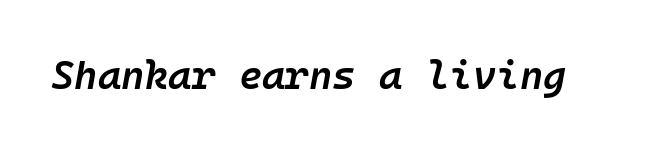
The letters sit at their default tracking, neither squeezed nor spread. Weight check: semibold — heavier than regular, not quite bold. The axis of the letterforms is tilted away from vertical. Has an underline been added? It has not.
